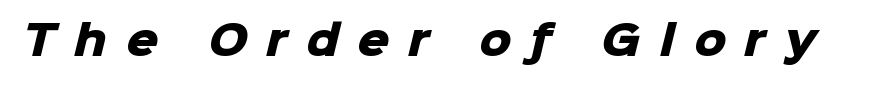
The image shows 40 px heavy sans-serif type; set unusually wide letter spacing (+0.47 em), not underlined; low stroke contrast and a medium x-height.
